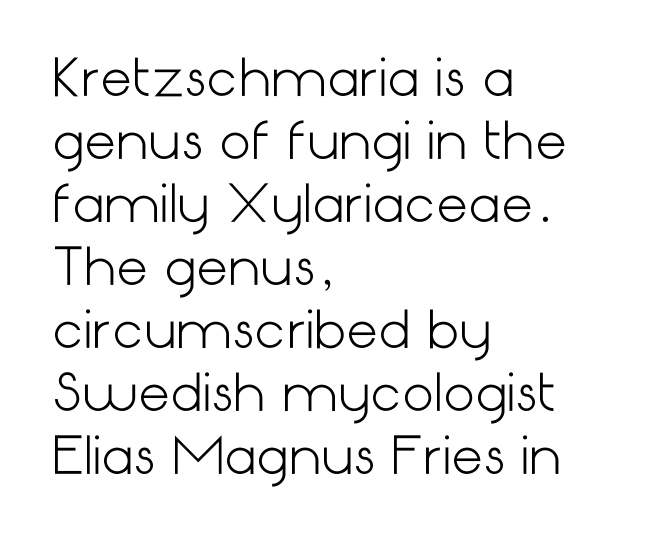
Beneath every word, the page is bare. The passage shown is not bold in any degree. No feet cap the strokes, marking this as sans-serif type. The letterforms sit shoulder to shoulder at normal distance. Vertical spacing — default.
